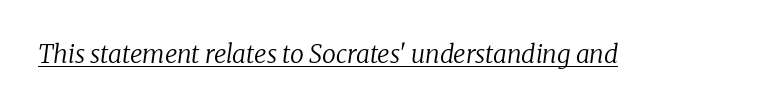
Q: Is the text bold? A: No.
Q: Is the text italic (slanted)? A: Yes, it leans right by about 8 degrees.
Q: Is the text underlined? A: Yes.
Q: Is the spacing between letters normal or unusually wide? A: Normal.
